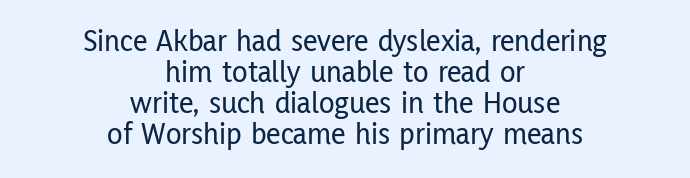
The image shows 32 px condensed sans-serif type, upright; set centered, tight line spacing (0.97x), normal letter spacing, not underlined; low stroke contrast and a medium x-height.
